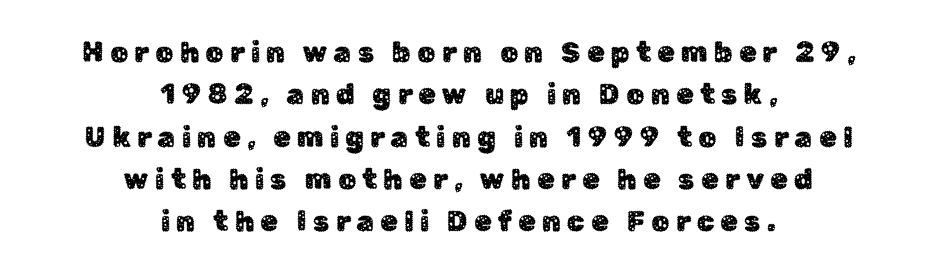
Unlike italic type, these characters show no tilt at all. Horizontal bands of white between lines are of average thickness. Glyph-to-glyph distance is far greater than everyday printed text. The string is rendered with underlining switched off.
